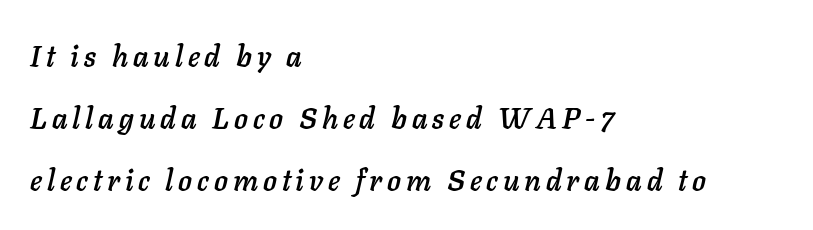
Whoever set this chose breathing room over compactness in the vertical rhythm. The paragraph shown leans on its left margin. Character widths vary here, with narrow letters taking less room than wide ones. Bare-footed words on every line. The axis of the letterforms is tilted away from vertical.
